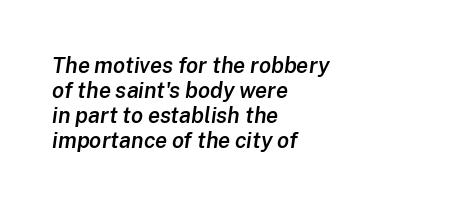
{"italic": "yes", "lean": "right", "slant_degrees": 8, "bold": "semi", "underline": "no", "align": "left", "line_spacing": "tight", "line_spacing_ratio": 1.13, "letter_spacing": "normal", "letter_spacing_em": 0.0, "glyph_px": 22}
